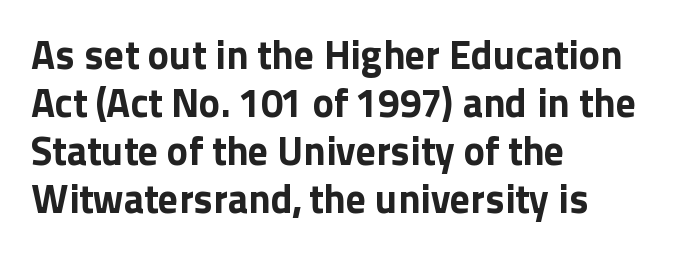
{"serif": "no", "italic": "no", "bold": "yes", "weight": "bold", "width": "normal", "x_height": "medium", "monospaced": "no", "underline": "no", "align": "left", "line_spacing_ratio": 1.2, "letter_spacing": "normal", "letter_spacing_em": 0.0, "glyph_px": 40}
